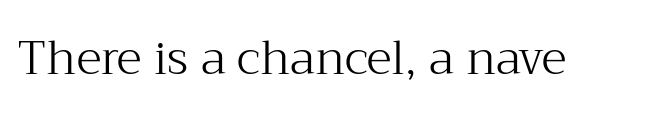
Q: Is the text bold? A: No.
Q: Is the text italic (slanted)? A: No, it is upright.
Q: Is the typeface a serif or a sans-serif typeface? A: Serif.
Q: Is the text underlined? A: No.
Q: Is the spacing between letters normal or unusually wide? A: Normal.
Q: Width (condensed, normal, or wide)? A: Normal.
Q: Stroke contrast? A: Medium.
Q: x-height? A: Medium.
Q: Monospaced? A: No.
